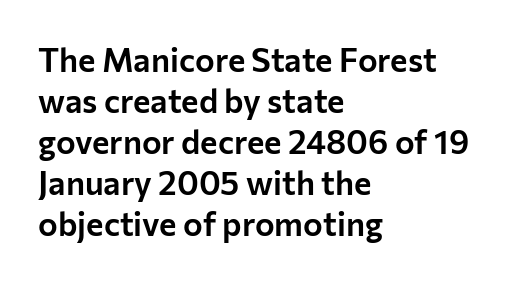
The image shows 33 px sans-serif type, upright; set left-aligned, line spacing 1.24x, normal letter spacing, not underlined; low stroke contrast and a medium x-height.
